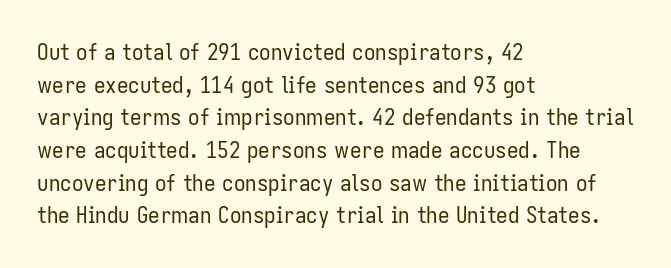
Q: Is the text bold? A: No.
Q: Is the text italic (slanted)? A: No, it is upright.
Q: Is the text underlined? A: No.
Q: How is the paragraph aligned? A: Left-aligned.
Q: Is the spacing between letters normal or unusually wide? A: Normal.
Q: Is the spacing between lines tight, normal or loose? A: Normal.
